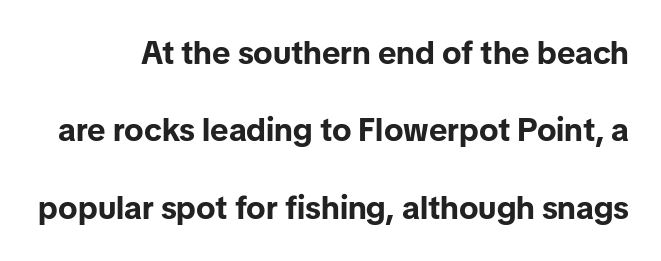
{"serif": "no", "italic": "no", "bold": "yes", "weight": "bold", "width": "normal", "stroke_contrast": "low", "x_height": "medium", "monospaced": "no", "underline": "no", "line_spacing": "loose", "line_spacing_ratio": 2.42, "letter_spacing": "normal", "letter_spacing_em": 0.0, "glyph_px": 32}
